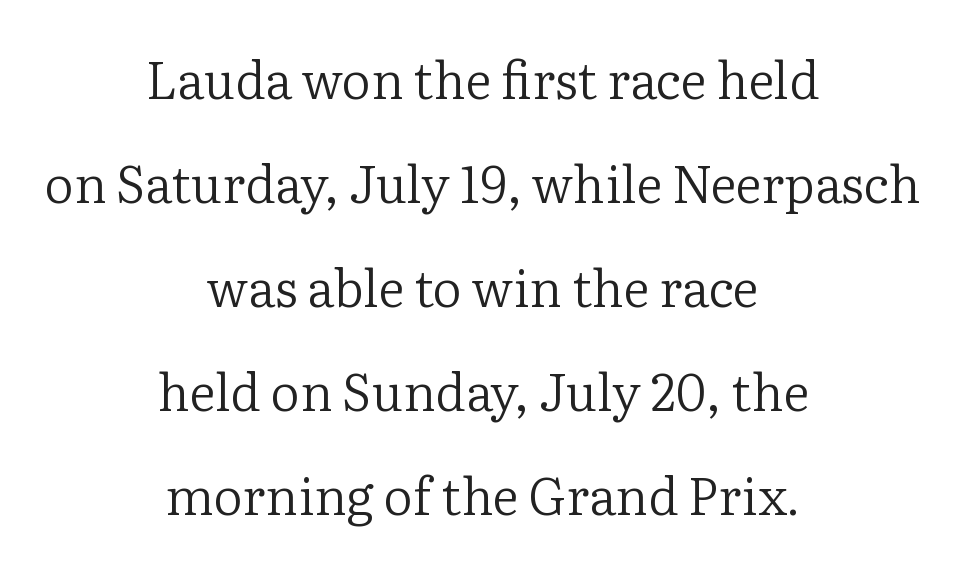
Each letter's strokes conclude with small projecting serifs. Does the copy run flush right? No — it is centered line by line. Every character sits straight up, as roman type does. The baseline area is clear. Standard letterfit; no display-style spreading of the glyphs. Airy leading.
